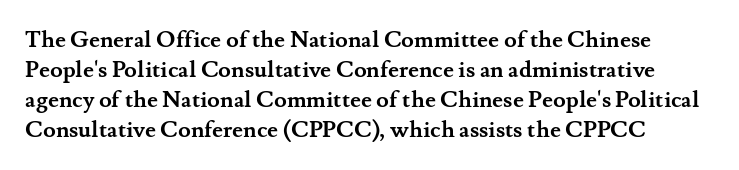
{"italic": "no", "bold": "yes", "underline": "no", "line_spacing": "normal", "line_spacing_ratio": 1.3, "letter_spacing": "normal", "letter_spacing_em": 0.0, "glyph_px": 23}
